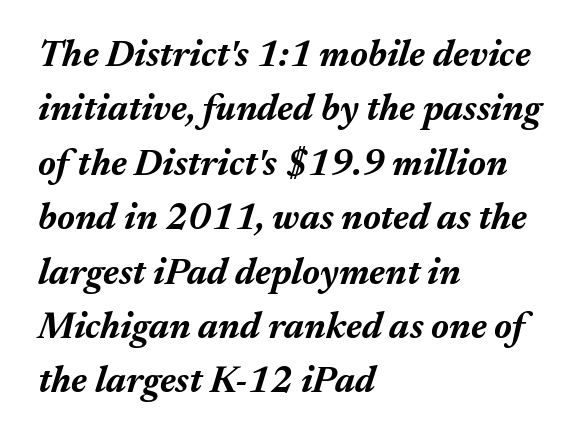
The image shows 37 px bold type, italic (leaning right); set left-aligned, normal line spacing (1.47x), normal letter spacing, not underlined; medium stroke contrast and a medium x-height.
